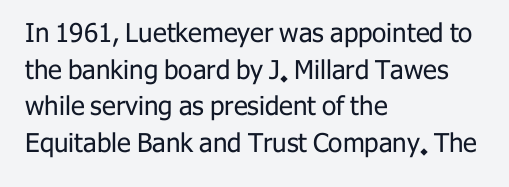
{"italic": "no", "bold": "no", "underline": "no", "align": "left", "line_spacing": "normal", "line_spacing_ratio": 1.41, "letter_spacing": "normal", "letter_spacing_em": 0.0, "glyph_px": 26}
